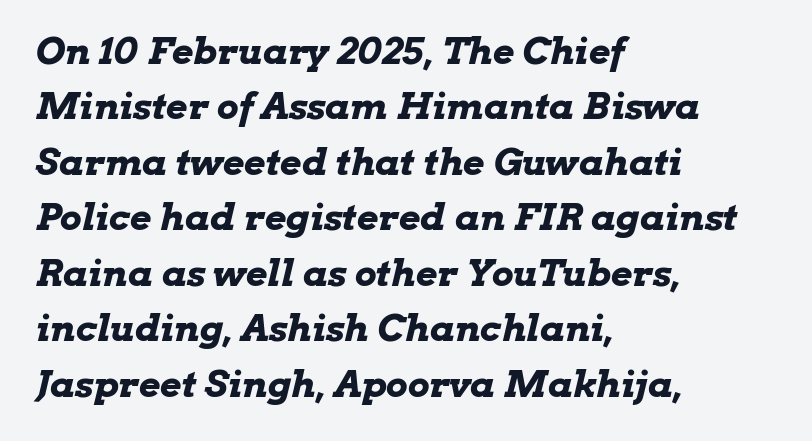
{"italic": "yes", "lean": "right", "slant_degrees": 13, "bold": "yes", "weight": "bold", "width": "wide", "stroke_contrast": "low", "x_height": "medium", "monospaced": "no", "underline": "no", "align": "left", "line_spacing": "normal", "line_spacing_ratio": 1.5, "letter_spacing": "normal", "letter_spacing_em": 0.0, "glyph_px": 37}
